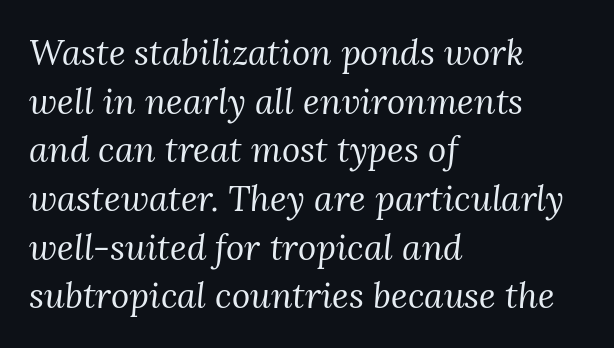
Q: Is the text bold? A: No.
Q: Is the text italic (slanted)? A: Yes, it leans right by about 3 degrees.
Q: Is the typeface a serif or a sans-serif typeface? A: Serif.
Q: Is the text underlined? A: No.
Q: How is the paragraph aligned? A: Left-aligned.
Q: Is the spacing between letters normal or unusually wide? A: Normal.
Q: Is the spacing between lines tight, normal or loose? A: Normal.
Q: Width (condensed, normal, or wide)? A: Normal.
Q: Stroke contrast? A: Medium.
Q: x-height? A: Medium.
Q: Monospaced? A: No.
